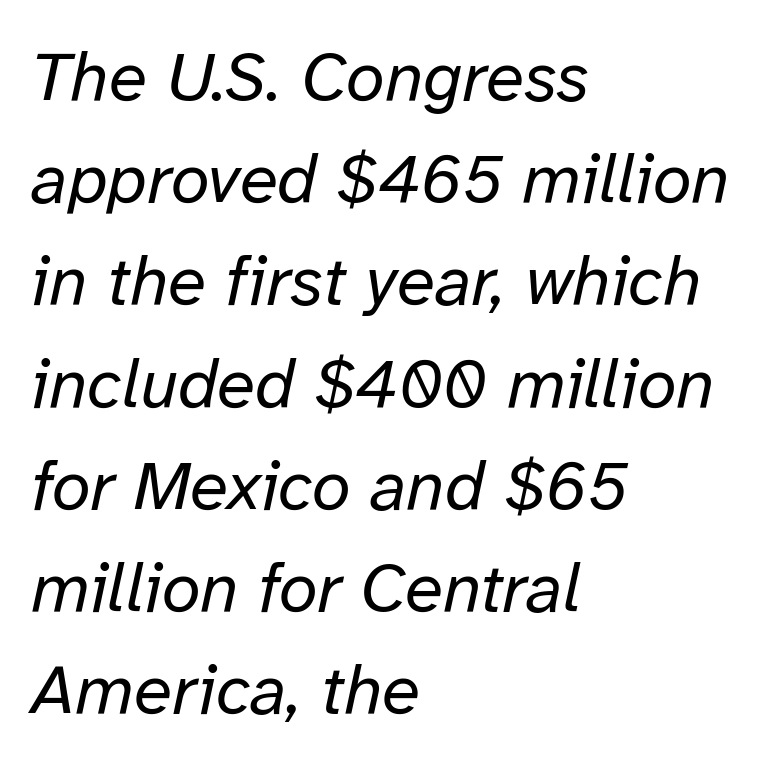
These lines stack with their left ends in a neat column. The rendering uses natural spacing where letterforms have individual widths. The cut favours lightness, reaching ordinary text weight at its darkest. The face used here has a pronounced slope to its letters. Regular leading.
